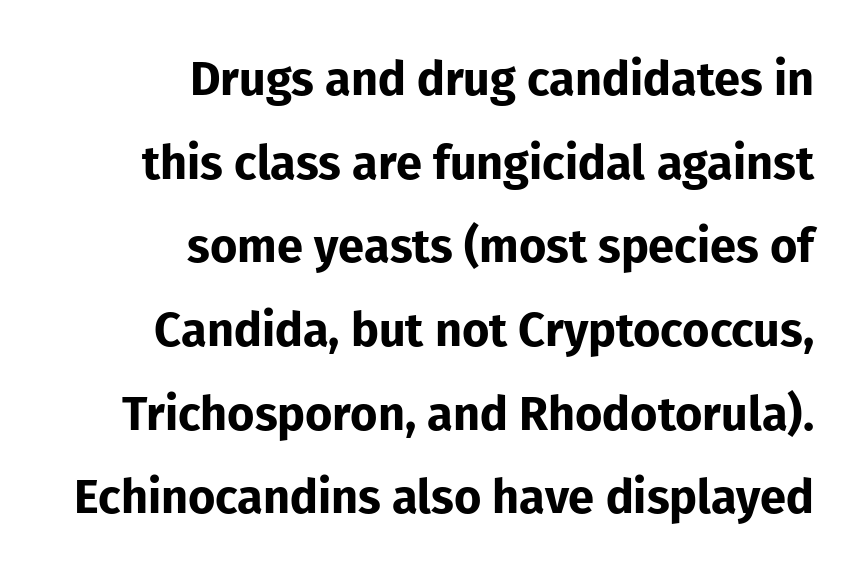
The zone under the glyphs is completely vacant. This is heavy type, rendered in bold. What kind of face is this? One without serifs — a sans. The letters stand upright; this is a roman face. A typesetter would call this zero additional tracking. Layout note: lines flush right.
